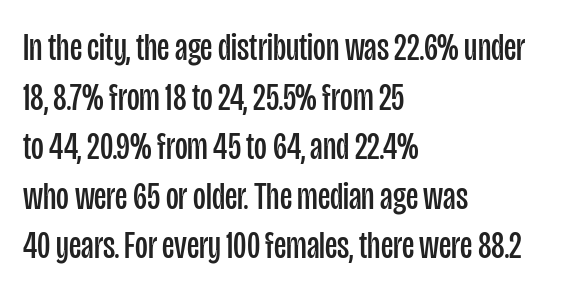
A clean baseline with only descenders dipping below it. Alignment: flush left. Is the letter spacing exaggerated? No — it looks like the ordinary default. The type family on display is of the sans-serif kind. A typesetter would call this proportional, since set widths differ per character. The passage shown is not bold in any degree.
